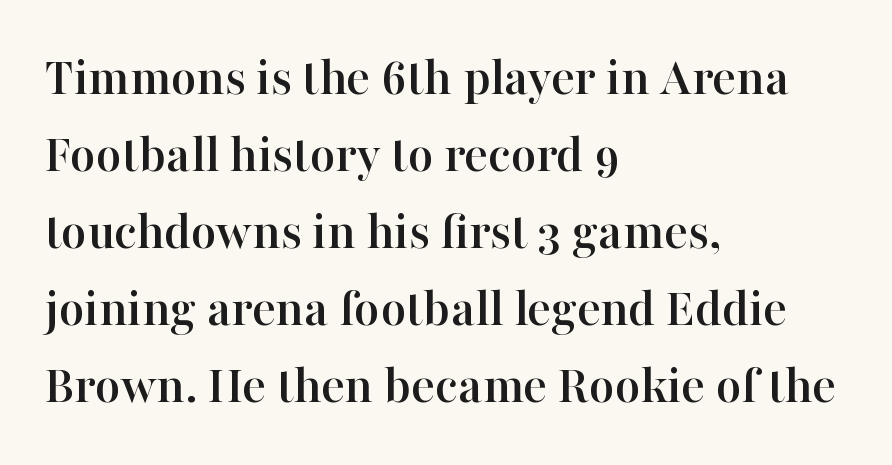
{"serif": "yes", "italic": "no", "width": "normal", "stroke_contrast": "high", "x_height": "medium", "monospaced": "no", "underline": "no", "align": "left", "line_spacing": "normal", "line_spacing_ratio": 1.4, "letter_spacing": "normal", "letter_spacing_em": 0.0, "glyph_px": 55}
